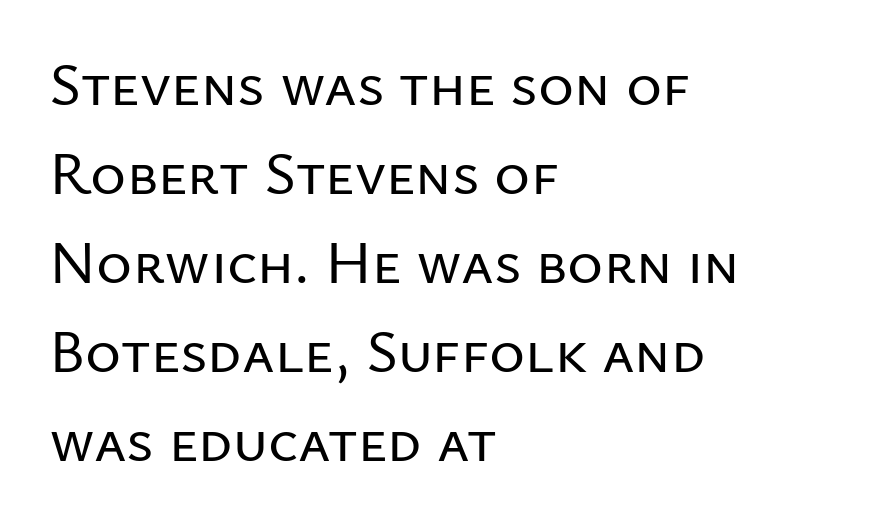
Q: Is the text italic (slanted)? A: No, it is upright.
Q: Is the typeface a serif or a sans-serif typeface? A: Sans-serif.
Q: Is the text underlined? A: No.
Q: How is the paragraph aligned? A: Left-aligned.
Q: Is the spacing between letters normal or unusually wide? A: Normal.
Q: Is the spacing between lines tight, normal or loose? A: Normal.
Q: Width (condensed, normal, or wide)? A: Normal.
Q: Stroke contrast? A: Low.
Q: x-height? A: Medium.
Q: Monospaced? A: No.
